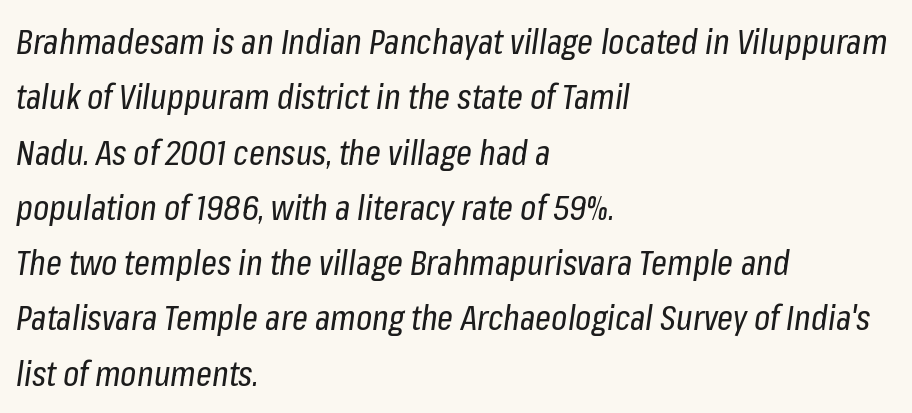
{"italic": "yes", "lean": "right", "slant_degrees": 8, "bold": "no", "weight": "regular", "width": "condensed", "stroke_contrast": "low", "x_height": "medium", "monospaced": "no", "underline": "no", "align": "left", "line_spacing": "normal", "line_spacing_ratio": 1.58, "letter_spacing": "normal", "letter_spacing_em": 0.0, "glyph_px": 35}
